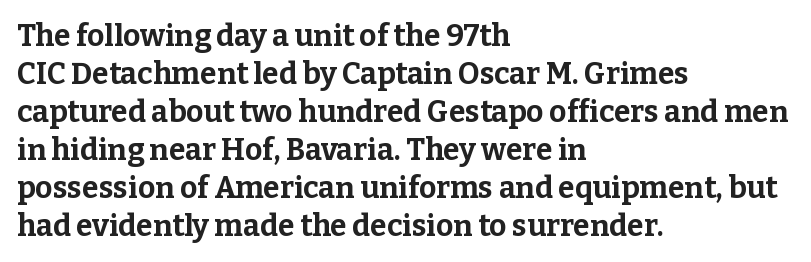
{"serif": "yes", "italic": "no", "bold": "yes", "weight": "bold", "width": "normal", "stroke_contrast": "low", "x_height": "medium", "monospaced": "no", "underline": "no", "align": "left", "line_spacing": "normal", "line_spacing_ratio": 1.27, "letter_spacing": "normal", "letter_spacing_em": 0.0, "glyph_px": 30}
